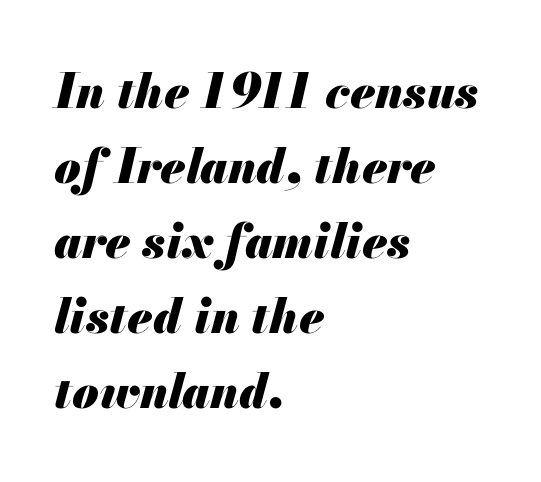
The image shows 48 px heavy type, italic (leaning right); set left-aligned, normal line spacing (1.56x), normal letter spacing, not underlined; medium stroke contrast and a small x-height.
